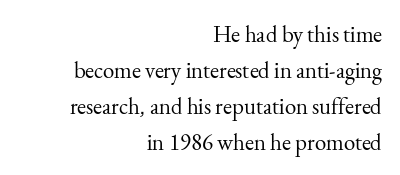
Horizontal bands of white between lines are of average thickness. Anything drawn beneath the words? Only blank space. Stems and bowls with no extra thickness — not bold. Is there any slant? The stems are plumb. If you drew a ruler down the right edge, every line would touch it.
